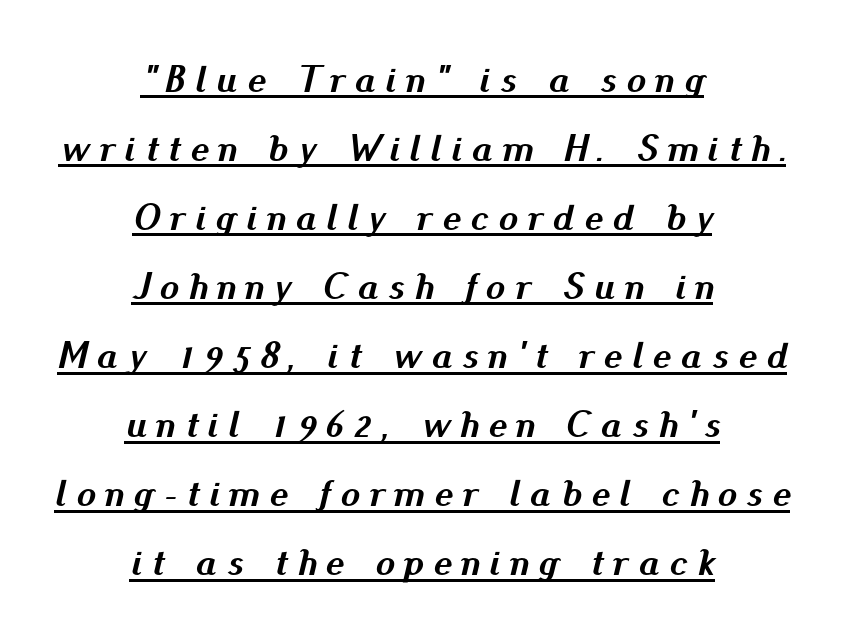
Horizontally, the lines are justified to the midpoint only. There is plenty of visible air inserted between adjacent glyphs. Proportional: the letters do not fall into vertical columns. These lines were composed using italics. These lines carry a lot of weight — the face is fully bold. Glance below the letters and you will spot a drawn line.
